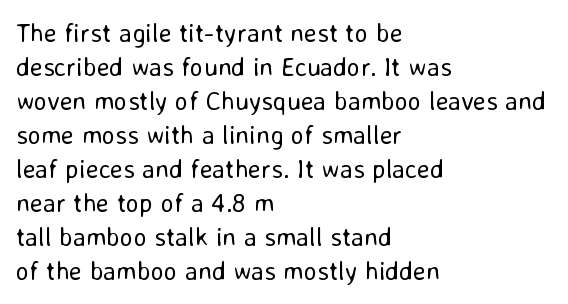
{"italic": "no", "bold": "no", "underline": "no", "align": "left", "line_spacing": "normal", "line_spacing_ratio": 1.31, "letter_spacing": "normal", "letter_spacing_em": 0.0, "glyph_px": 26}
